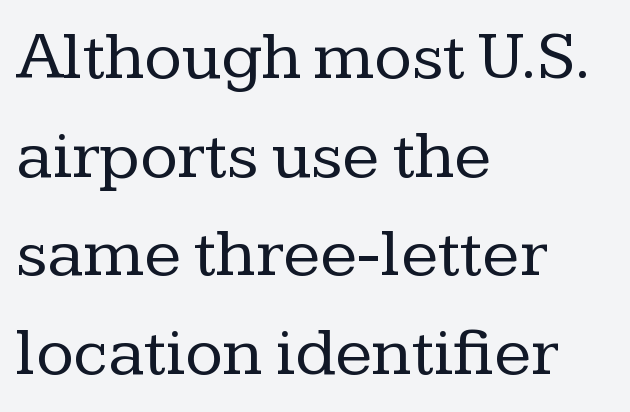
{"serif": "yes", "italic": "no", "bold": "no", "weight": "regular", "width": "normal", "stroke_contrast": "low", "x_height": "medium", "monospaced": "no", "underline": "no", "align": "left", "line_spacing": "normal", "line_spacing_ratio": 1.43, "letter_spacing": "normal", "letter_spacing_em": 0.0, "glyph_px": 69}
